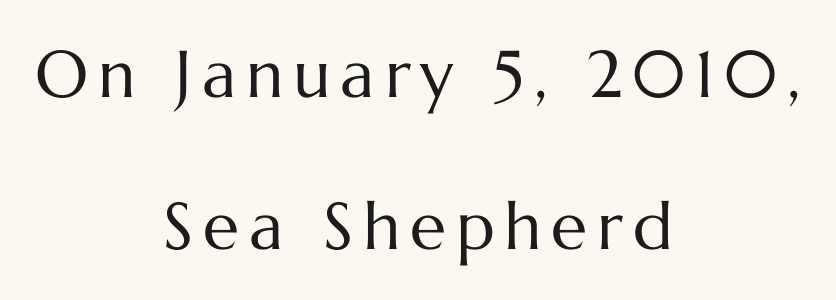
Descender tails drop into unmarked territory. Style check: upright. This sample has the flowing, uneven cadence of proportional lettering. Vertical stems look standard width or narrower in stroke. The text block is weighted toward neither margin, spreading evenly from the middle. Compared with typical paragraphs, the rows here are farther apart.
